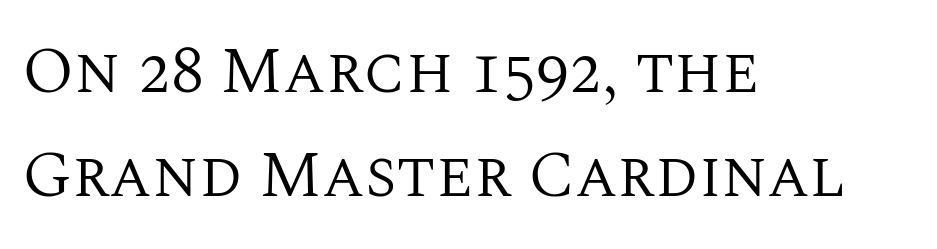
Q: Is the text bold? A: No.
Q: Is the text italic (slanted)? A: No, it is upright.
Q: Is the typeface a serif or a sans-serif typeface? A: Serif.
Q: Is the text underlined? A: No.
Q: How is the paragraph aligned? A: Left-aligned.
Q: Is the spacing between letters normal or unusually wide? A: Normal.
Q: Is the spacing between lines tight, normal or loose? A: Normal.
Q: Width (condensed, normal, or wide)? A: Normal.
Q: Stroke contrast? A: Medium.
Q: x-height? A: Large.
Q: Monospaced? A: No.
